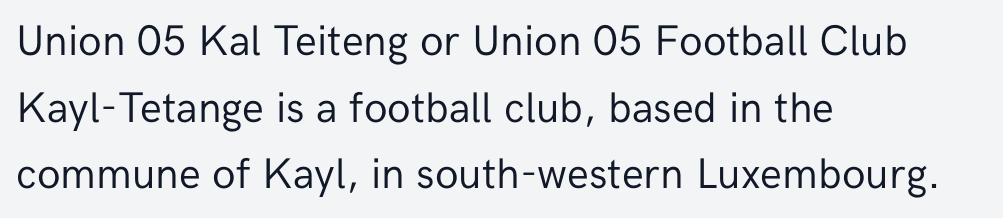
Q: Is the text bold? A: No.
Q: Is the text italic (slanted)? A: No, it is upright.
Q: Is the typeface a serif or a sans-serif typeface? A: Sans-serif.
Q: Is the text underlined? A: No.
Q: How is the paragraph aligned? A: Left-aligned.
Q: Is the spacing between letters normal or unusually wide? A: Normal.
Q: Is the spacing between lines tight, normal or loose? A: Normal.
Q: Width (condensed, normal, or wide)? A: Normal.
Q: Stroke contrast? A: Low.
Q: x-height? A: Medium.
Q: Monospaced? A: No.
